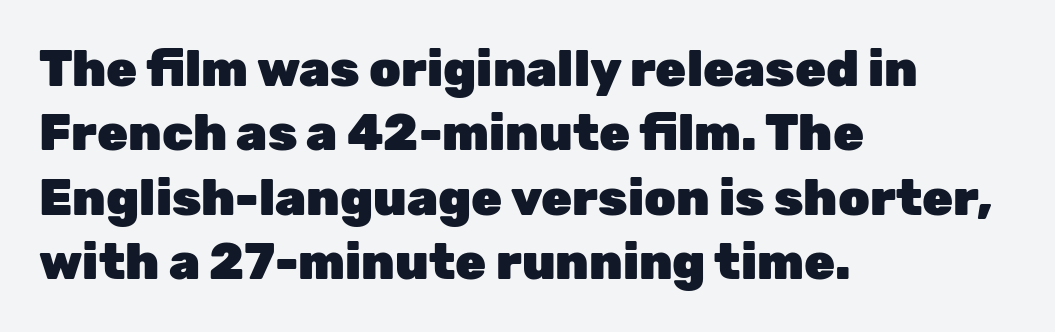
The image shows 50 px heavy sans-serif type, upright; set left-aligned, normal line spacing (1.29x), normal letter spacing, not underlined; low stroke contrast and a medium x-height.
